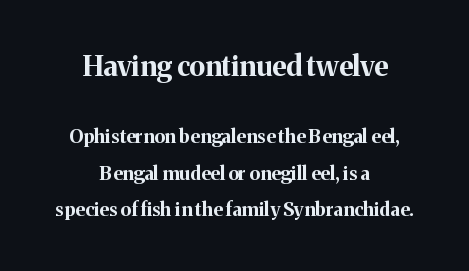
Q: Is the text bold? A: Yes.
Q: Is the text italic (slanted)? A: No, it is upright.
Q: Is the typeface a serif or a sans-serif typeface? A: Serif.
Q: Is the text underlined? A: No.
Q: How is the paragraph aligned? A: Centered.
Q: Is the spacing between letters normal or unusually wide? A: Normal.
Q: Is the spacing between lines tight, normal or loose? A: Loose.
Q: Which block of text is set in a larger size, the first (top) or the second (bottom)? A: The first (top) one.
Q: Width (condensed, normal, or wide)? A: Normal.
Q: Stroke contrast? A: Medium.
Q: x-height? A: Medium.
Q: Monospaced? A: No.
